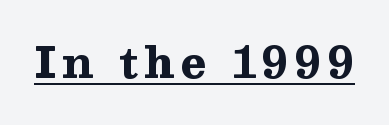
Q: Is the text bold? A: Yes.
Q: Is the text italic (slanted)? A: No, it is upright.
Q: Is the typeface a serif or a sans-serif typeface? A: Serif.
Q: Is the text underlined? A: Yes.
Q: Width (condensed, normal, or wide)? A: Wide.
Q: Stroke contrast? A: Medium.
Q: x-height? A: Medium.
Q: Monospaced? A: No.
